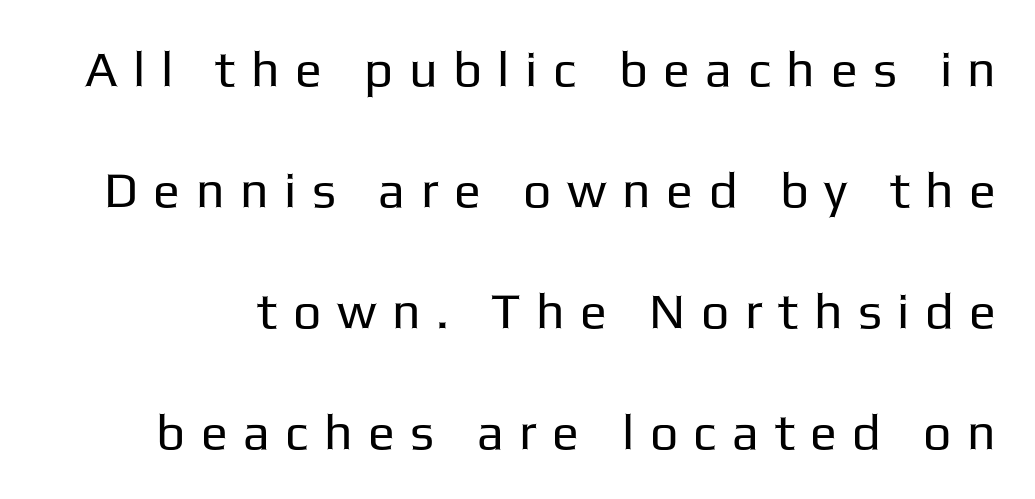
{"serif": "no", "italic": "no", "bold": "no", "weight": "regular", "width": "normal", "stroke_contrast": "low", "x_height": "medium", "monospaced": "no", "underline": "no", "line_spacing": "loose", "line_spacing_ratio": 2.42, "letter_spacing": "wide", "letter_spacing_em": 0.31, "glyph_px": 50}
